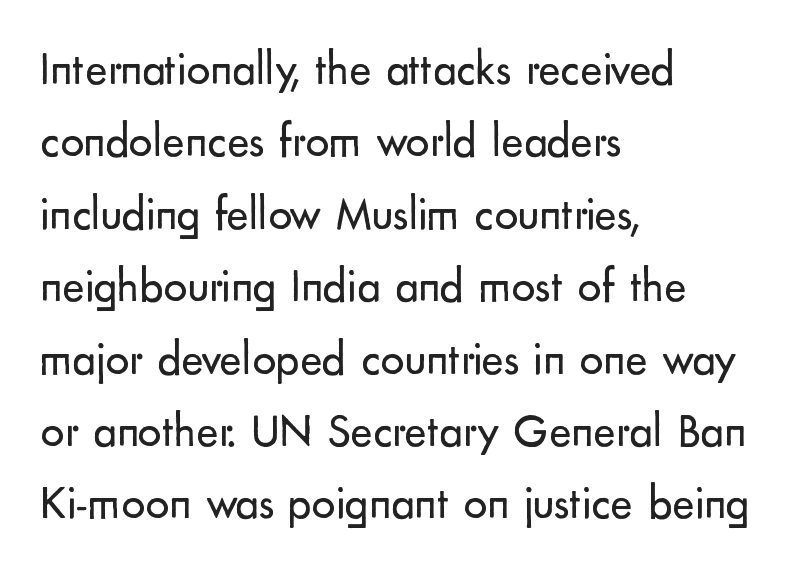
The gaps between neighbouring characters are ordinary and unremarkable. Unmarked baselines from the first word to the last. These lines are set flush left with a ragged right edge. Honestly, the row spacing looks completely unremarkable.
